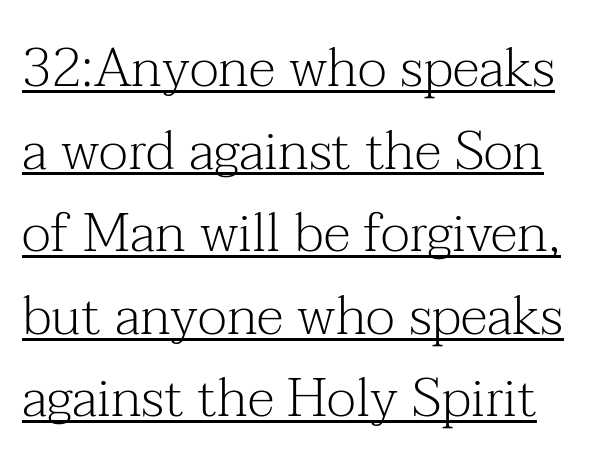
Here the designer chose a conventional face with non-uniform glyph widths. The typesetting does not lean heavy: it is not bold. Vertical strokes here are truly vertical. The face used here appears with an underline applied. Interline gaps are of average width in this sample. This is serif lettering, the kind often seen in printed books.
